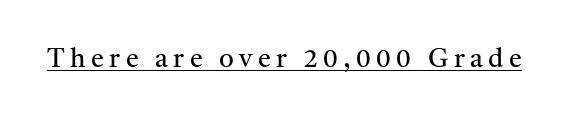
The image shows 26 px text type, upright; set unusually wide letter spacing (+0.21 em), underlined.
